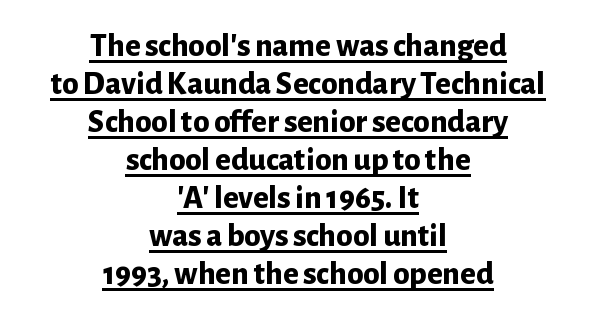
The image shows 33 px bold sans-serif type, upright; set centered, tight line spacing (1.15x), normal letter spacing, underlined; low stroke contrast and a medium x-height.
